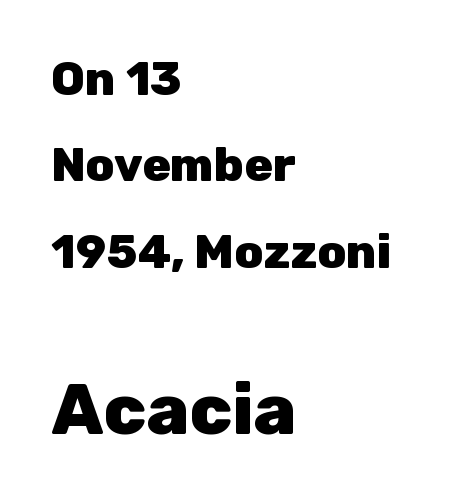
Looks like regular typesetting: each glyph gets only the width it needs. Descender tails drop into unmarked territory. The glyphs have the mass of a bold cut. The setting favours the left margin, as ordinary paragraphs usually do. Serifs: no, the terminals of the letterforms are clean.
